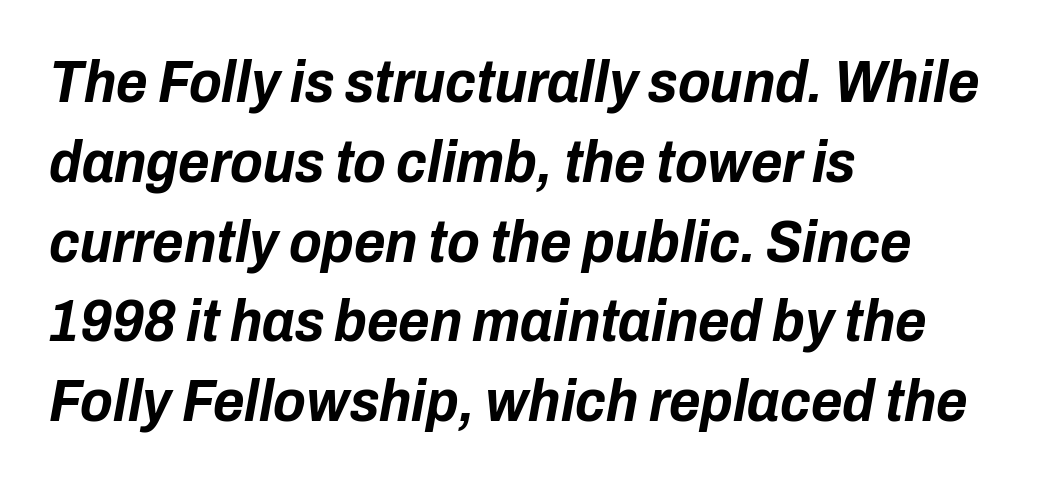
Q: Is the text bold? A: Yes.
Q: Is the text italic (slanted)? A: Yes, it leans right by about 10 degrees.
Q: Is the text underlined? A: No.
Q: How is the paragraph aligned? A: Left-aligned.
Q: Is the spacing between letters normal or unusually wide? A: Normal.
Q: Is the spacing between lines tight, normal or loose? A: Normal.
Q: Width (condensed, normal, or wide)? A: Condensed.
Q: Stroke contrast? A: Low.
Q: x-height? A: Medium.
Q: Monospaced? A: No.
